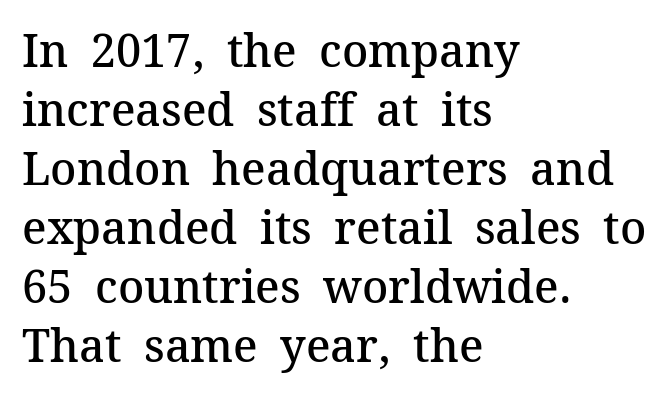
These words are printed semibold, heavier than regular yet not bold. Compared with typical body copy, the letter spacing here is the same. Posture: vertical. Does the leading feel generous? No, just average. Font category for this specimen: serif.
